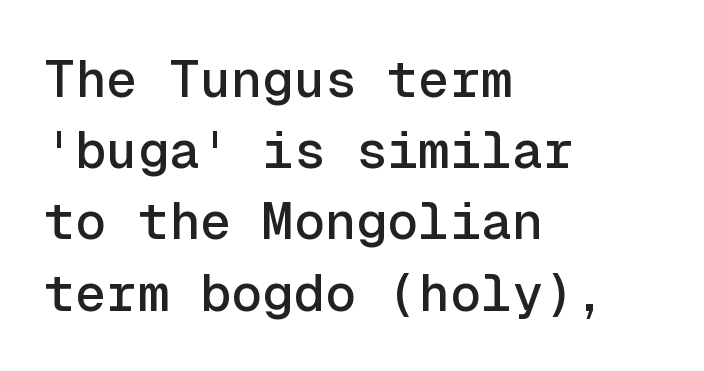
The image shows 52 px sans-serif type, upright, monospaced; set left-aligned, normal line spacing (1.37x), normal letter spacing, not underlined; a medium x-height.
